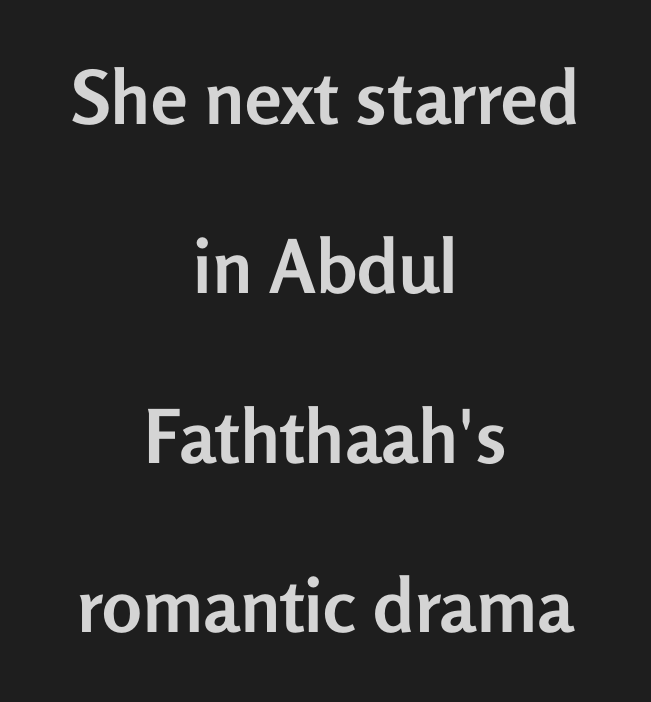
The image shows 74 px semibold sans-serif type, upright; set centered, loose line spacing (2.29x), normal letter spacing, not underlined; low stroke contrast and a medium x-height.
